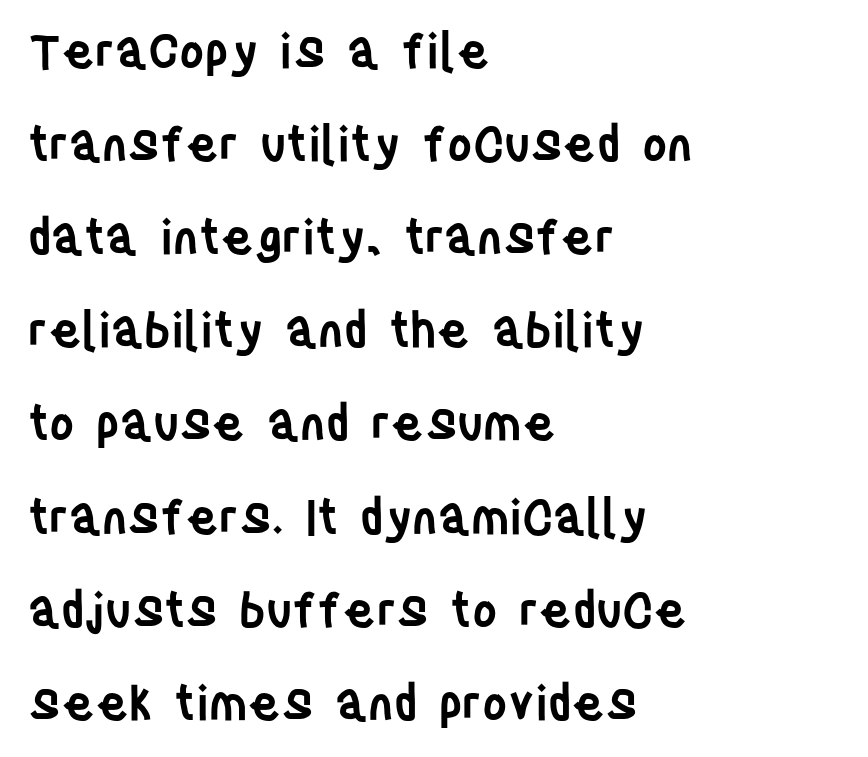
Is this a fixed-width face? No — the glyphs have proportional, varying widths. Does extra space separate the letters? No, they use regular spacing. Typographically, this falls in the sans-serif category. The area under the type is left untouched. Designer's note — italics off, roman on.
